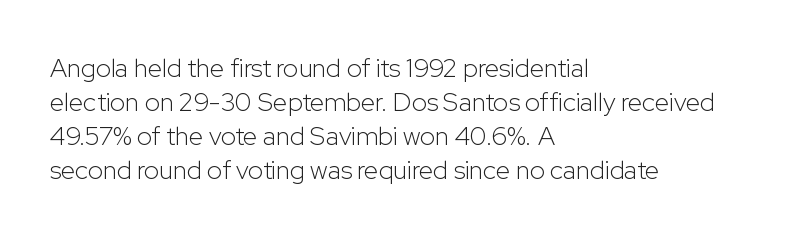
The image shows 26 px text type, upright; set left-aligned, normal line spacing (1.31x), normal letter spacing, not underlined.
